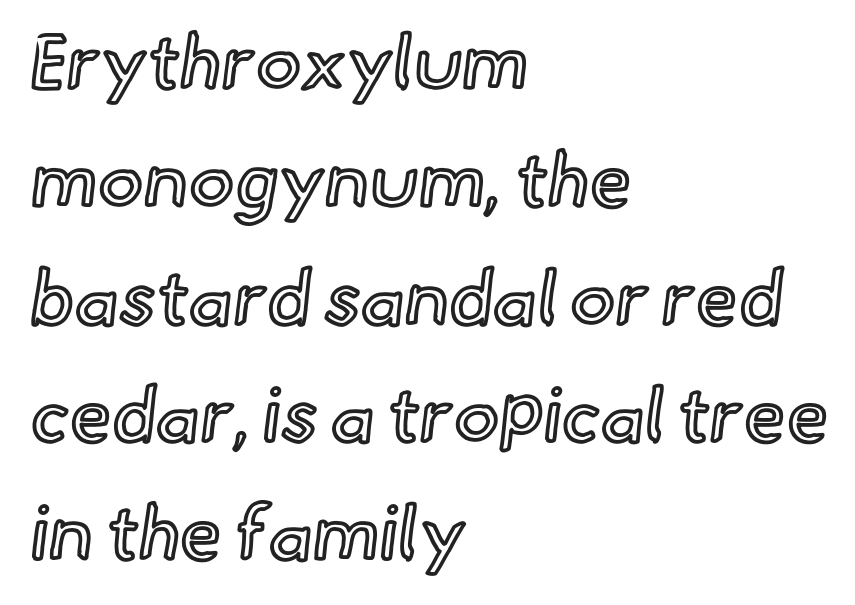
The image shows 76 px text type; set left-aligned, normal line spacing (1.55x), normal letter spacing, not underlined; a small x-height.
